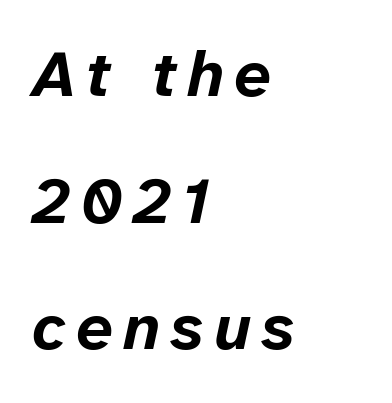
Q: Is the text bold? A: Yes.
Q: Is the text italic (slanted)? A: Yes, it leans right by about 12 degrees.
Q: Is the text underlined? A: No.
Q: How is the paragraph aligned? A: Left-aligned.
Q: Is the spacing between lines tight, normal or loose? A: Loose.
Q: Width (condensed, normal, or wide)? A: Normal.
Q: Stroke contrast? A: Low.
Q: x-height? A: Medium.
Q: Monospaced? A: No.
